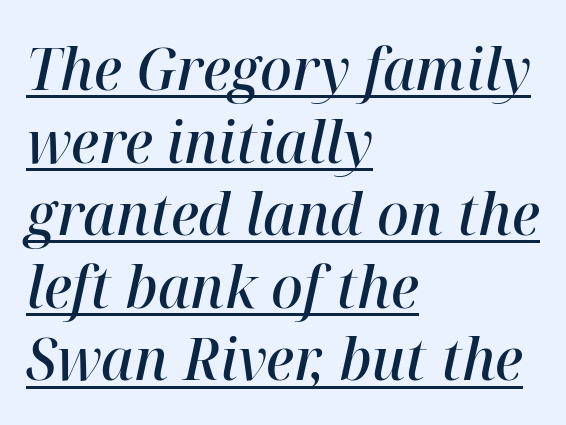
Slightly chunky letters — semibold, I'd say, not full bold. The rendering uses the underline text-decoration. Which margin do the lines hug? The left one — the right edge is uneven. Slanted lettering throughout. Look at the tracking — it's just the regular setting, nothing added.
